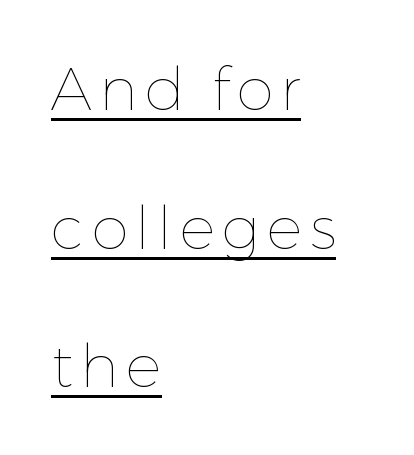
Is there much room between lines? Yes — plenty of vertical air separates them. The lettering holds an erect, upright posture throughout. A classic flush-left, rag-right setting is used for this passage. Stroke mass is kept to a normal reading level or below. This sample has the flowing, uneven cadence of proportional lettering.
